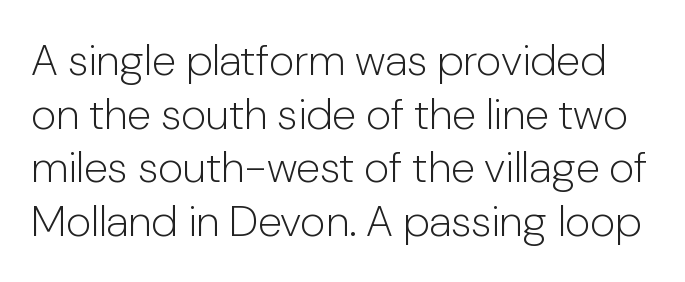
{"serif": "no", "italic": "no", "bold": "no", "weight": "light", "width": "normal", "stroke_contrast": "low", "x_height": "medium", "monospaced": "no", "underline": "no", "line_spacing_ratio": 1.22, "letter_spacing": "normal", "letter_spacing_em": 0.0, "glyph_px": 44}
